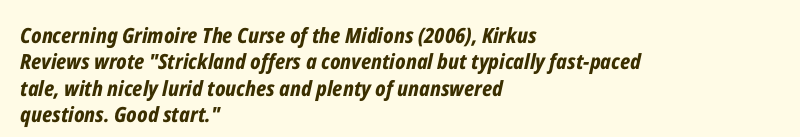
Short note: letters normally spaced. Slant detected: the letters are inclined. The strokes are fattened all the way to bold. The rag falls on the right side of this text block. Any mark beneath the type? The region is blank.
